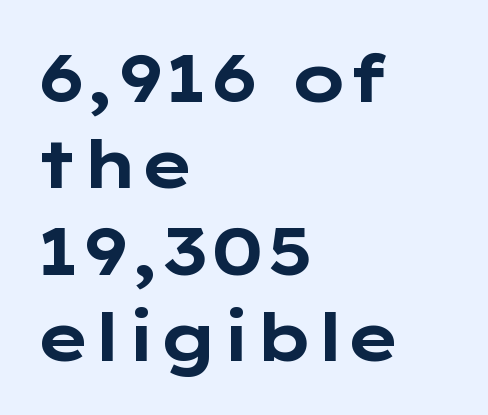
The foot of each line stays bare and open. Note the varied advance widths — an 'i' is clearly narrower than an 'm'. This is roman type, the default non-slanted kind. There is no visible air inserted between adjacent glyphs. Type style note: lacks serifs. All the whitespace from short lines collects on the right.
